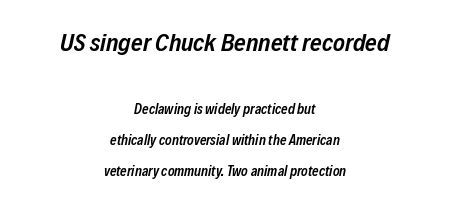
You can tell it's italic because the verticals aren't actually vertical. Moderately thickened strokes mark this as semibold type. Clear beneath every line of the passage. Here the glyphs are tracked normally, forming tight word shapes. The composition opens big and finishes small.
